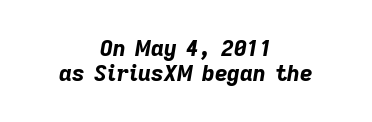
The image shows 22 px bold type, italic (leaning right); set centered, tight line spacing (1.14x), normal letter spacing, not underlined.
